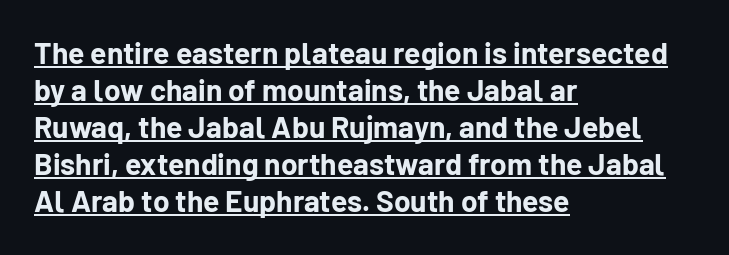
Serifs: no, the terminals of the letterforms are clean. Proportional: the letters do not fall into vertical columns. Italic: no, the glyphs are upright roman. The rendering keeps characters at their native spacing.
